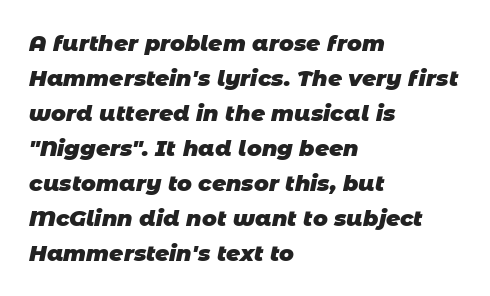
{"bold": "yes", "underline": "no", "align": "left", "line_spacing": "normal", "line_spacing_ratio": 1.59, "letter_spacing": "normal", "letter_spacing_em": 0.0, "glyph_px": 22}
